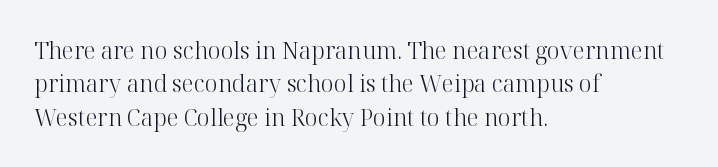
Q: Is the text bold? A: No.
Q: Is the text italic (slanted)? A: No, it is upright.
Q: Is the text underlined? A: No.
Q: How is the paragraph aligned? A: Left-aligned.
Q: Is the spacing between letters normal or unusually wide? A: Normal.
Q: Is the spacing between lines tight, normal or loose? A: Normal.
